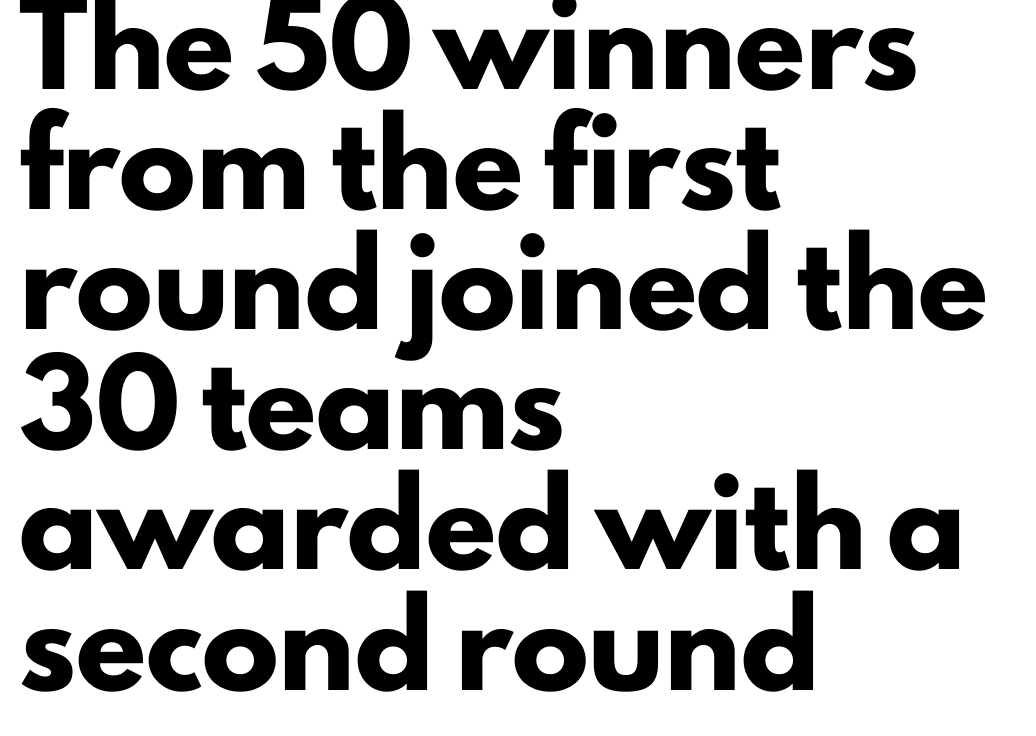
This rendering uses left alignment, leaving the right contour irregular. Here the designer chose a conventional face with non-uniform glyph widths. Between one letter and the next there's only the usual sliver of space. The rendering uses a moderate line-height, typical for paragraphs.
